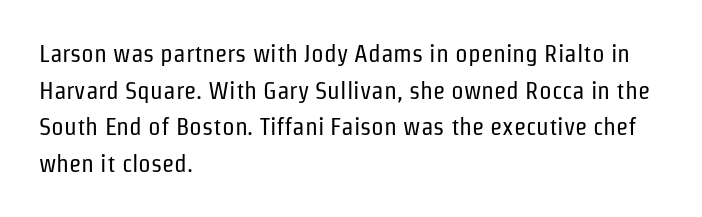
Weight: in the light-to-regular range. In CSS terms this would be text-align: left. The letters stand straight up with perfectly vertical stems. Each new line begins a customary step beneath the previous one. Characters follow at the spacing the type designer built in.
